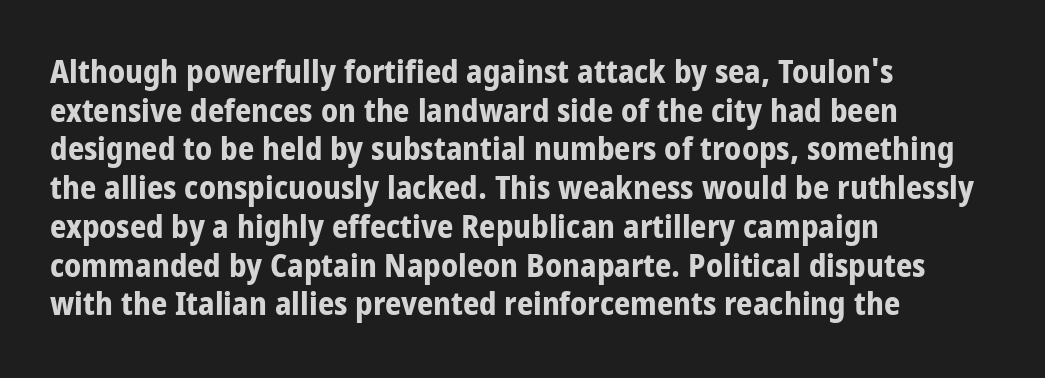
{"serif": "no", "italic": "no", "bold": "yes", "weight": "bold", "width": "condensed", "stroke_contrast": "low", "x_height": "large", "monospaced": "no", "underline": "no", "align": "left", "line_spacing_ratio": 1.21, "letter_spacing": "normal", "letter_spacing_em": 0.0, "glyph_px": 32}
